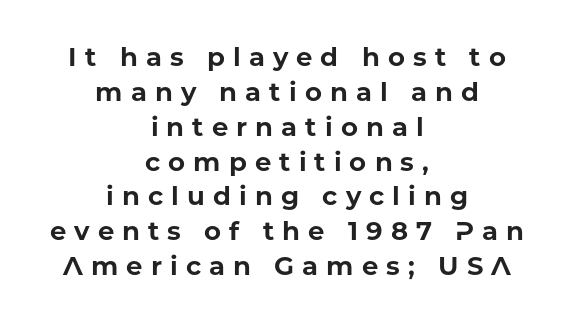
Tracking value appears strongly positive — letters spread wide. Students, observe: this is what conventionally led text looks like. The rendering positions every line midway between the sides. Vertical strokes here are truly vertical. A dark, heavy texture on the line: the type is bold.
